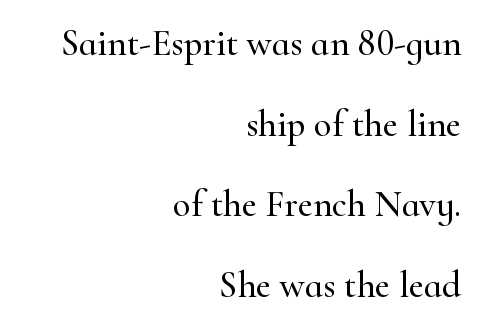
The letters carry serifs — small finishing strokes at the ends of their stems. Horizontal bands of white between lines are thick stripes. Spacing between characters is what you'd get straight out of the box. Has an underline been added? It has not. Notice how the passage keeps a crisp vertical edge on the right only.
